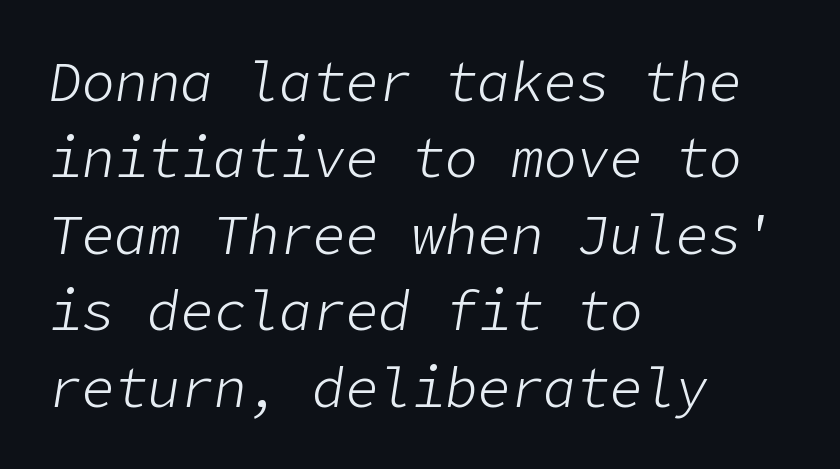
Each line starts at the same left margin while the right side varies. No chunkiness to these letters — they're not bold. Quick note: italic. Default kerning and tracking; the words read as compact shapes. Clear beneath every line of the passage.
